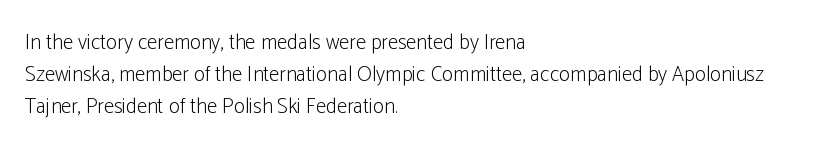
The image shows 21 px text type, upright; set left-aligned, normal line spacing (1.52x), normal letter spacing, not underlined.
